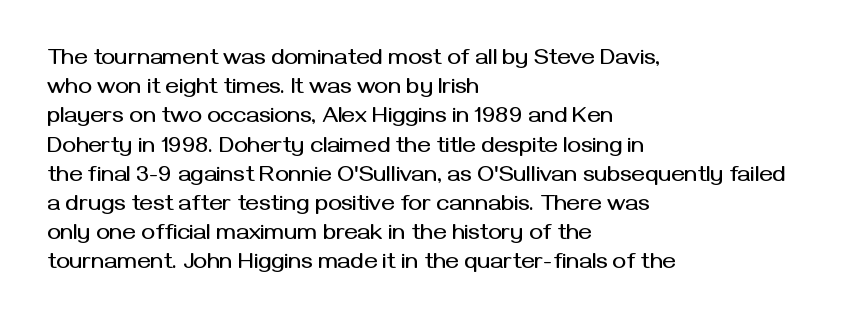
Q: Is the text italic (slanted)? A: No, it is upright.
Q: Is the text underlined? A: No.
Q: How is the paragraph aligned? A: Left-aligned.
Q: Is the spacing between letters normal or unusually wide? A: Normal.
Q: Is the spacing between lines tight, normal or loose? A: Normal.
